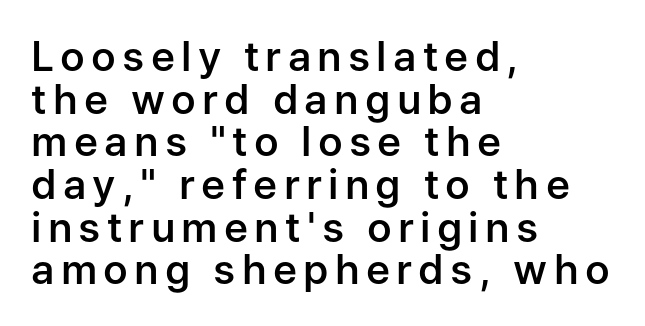
Q: Is the text bold? A: Semi-bold.
Q: Is the text italic (slanted)? A: No, it is upright.
Q: Is the typeface a serif or a sans-serif typeface? A: Sans-serif.
Q: Is the text underlined? A: No.
Q: How is the paragraph aligned? A: Left-aligned.
Q: Is the spacing between lines tight, normal or loose? A: Tight.
Q: Width (condensed, normal, or wide)? A: Normal.
Q: Stroke contrast? A: Low.
Q: x-height? A: Medium.
Q: Monospaced? A: No.
